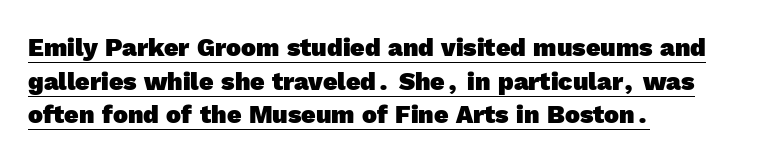
The rendering uses a bold face; every stroke is thick and dark. Leading matches the norm, producing a regular column. Standard letterfit; no display-style spreading of the glyphs. The text block is weighted toward the left margin, trailing off unevenly rightward.
